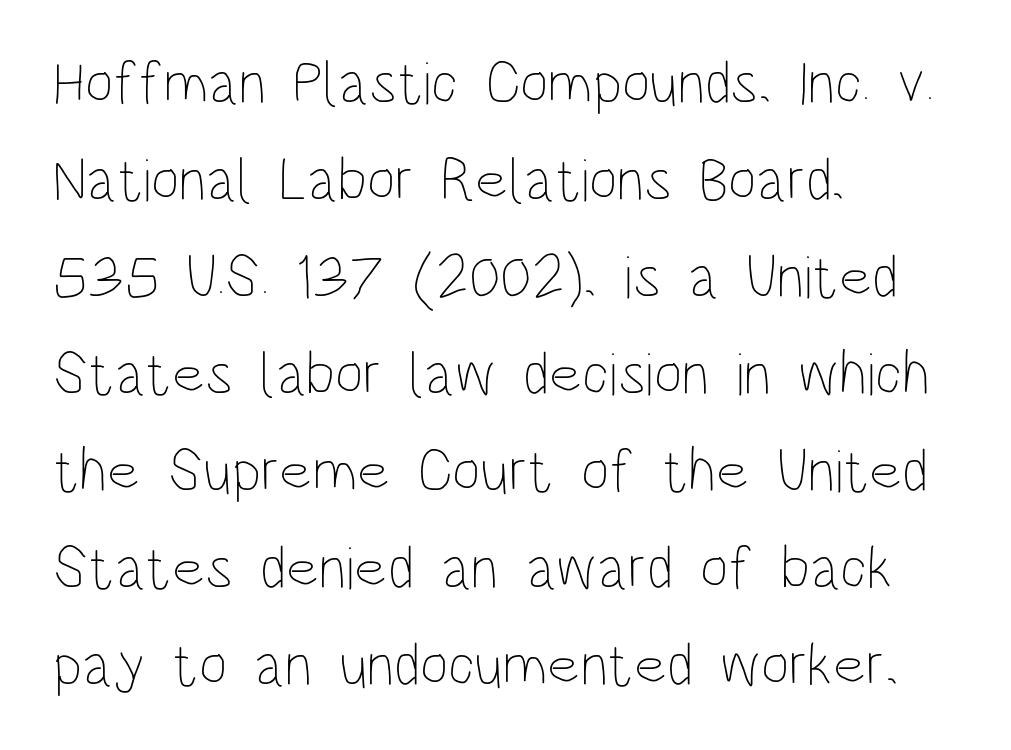
The image shows 61 px thin, condensed type, upright; set left-aligned, normal line spacing (1.59x), normal letter spacing, not underlined; low stroke contrast and a large x-height.
